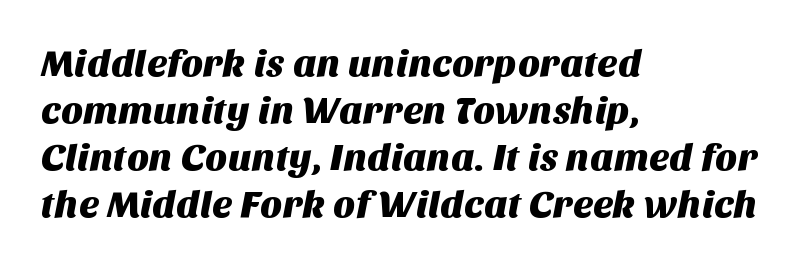
Bare-footed words on every line. The text was rendered using a sans face with plain stroke endings. Tracking here is standard; glyphs follow each other at the usual distance. The rendering uses natural spacing where letterforms have individual widths. Notice how the passage keeps a crisp vertical edge on the left only.
